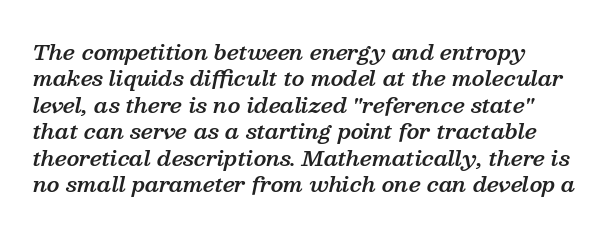
The image shows 21 px text type, italic (leaning right); set left-aligned, normal line spacing (1.26x), normal letter spacing, not underlined.
